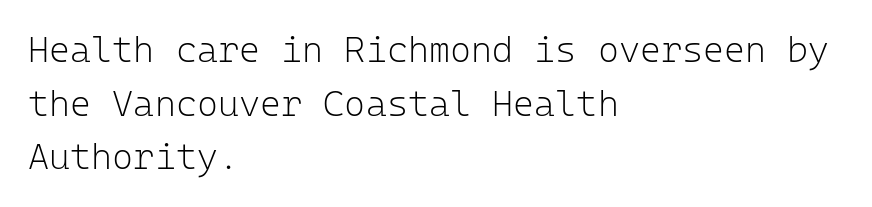
Italic? Not at all — the glyphs are vertical. Rows of type keep a routine distance in the vertical direction. Every row of glyphs begins at an identical x-position on the left. The strip under each line holds only bare page. The typeface has the unassuming heft of standard copy or less.
